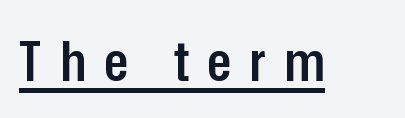
The letterforms stand isolated, each surrounded by extra space. A typesetter would mark this as roman, not italic. Note: no serifs on the glyphs. Is this a fixed-width face? No — the glyphs have proportional, varying widths. A bit beefed up — I'd call it semibold rather than bold.
